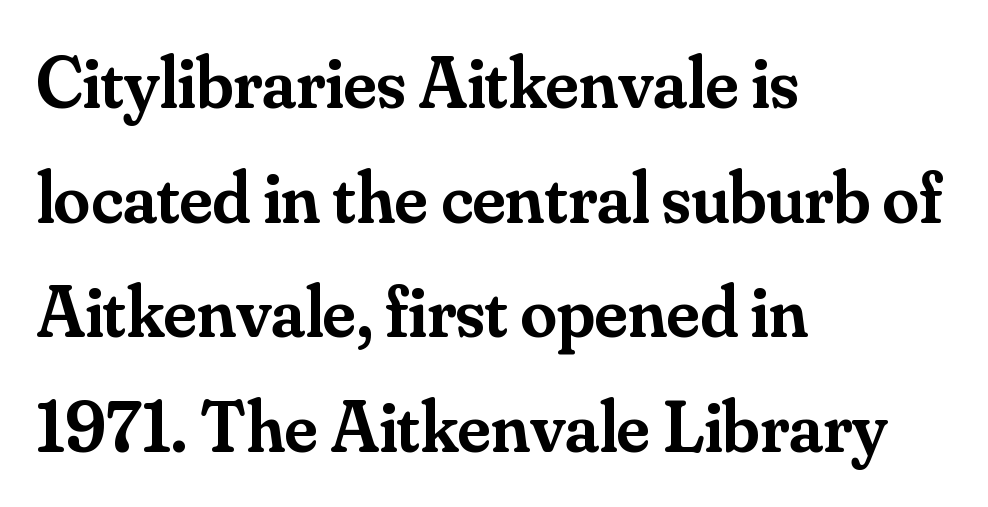
Q: Is the text bold? A: Semi-bold.
Q: Is the text italic (slanted)? A: No, it is upright.
Q: Is the typeface a serif or a sans-serif typeface? A: Serif.
Q: Is the text underlined? A: No.
Q: How is the paragraph aligned? A: Left-aligned.
Q: Is the spacing between letters normal or unusually wide? A: Normal.
Q: Is the spacing between lines tight, normal or loose? A: Normal.
Q: Width (condensed, normal, or wide)? A: Normal.
Q: Stroke contrast? A: Medium.
Q: x-height? A: Small.
Q: Monospaced? A: No.
